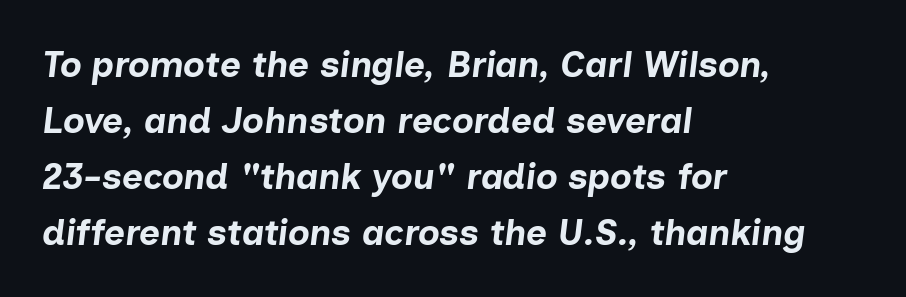
No extra tracking has been applied to these lines. The lettering tilts uniformly, giving the passage an italic look. These lines are set flush left with a ragged right edge. Thick stems and heavy bowls — unmistakably bold. Students, observe: this is what conventionally led text looks like. Is this a fixed-width face? No — the glyphs have proportional, varying widths.
